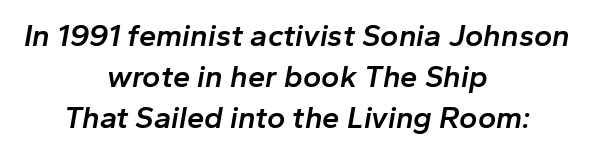
Each row of text sits above clean, open space. The letters are semibold — heavier than regular but short of a full bold. This sample has the flowing, uneven cadence of proportional lettering. Notice how the passage keeps no hard edge, just a central spine.
